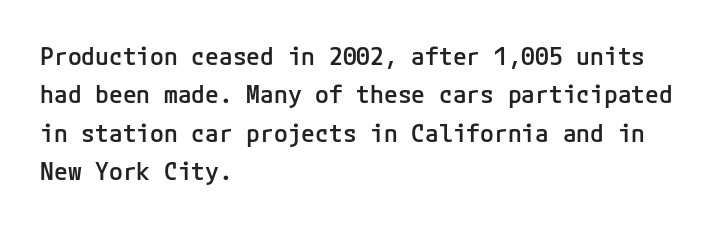
Has an underline been added? It has not. A typesetter would mark this as roman, not italic. The passage shown has conventional tracking throughout. The rows are spaced the way most documents space them. Each line starts at the same left margin while the right side varies. The font is running at a semibold setting, under full bold.
